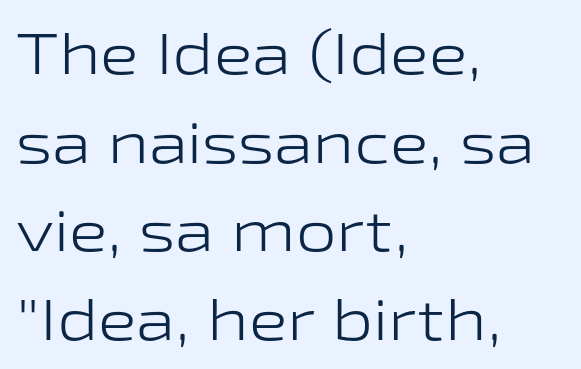
{"serif": "no", "italic": "no", "bold": "no", "weight": "light", "width": "wide", "stroke_contrast": "low", "x_height": "medium", "monospaced": "no", "underline": "no", "align": "left", "line_spacing": "normal", "line_spacing_ratio": 1.53, "letter_spacing": "normal", "letter_spacing_em": 0.0, "glyph_px": 58}
